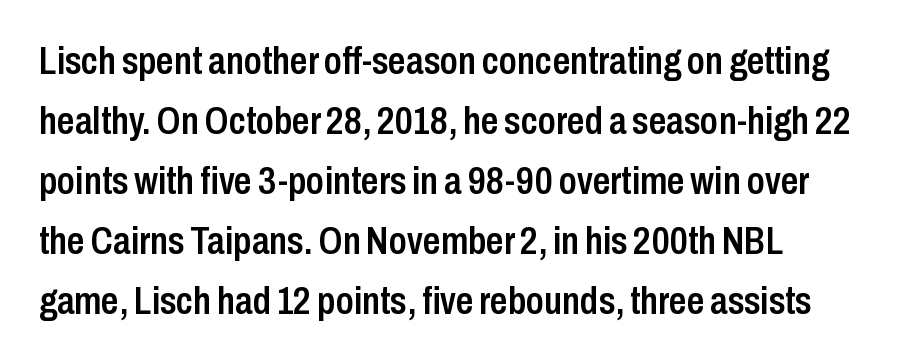
{"serif": "no", "italic": "no", "bold": "semi", "weight": "semibold", "width": "condensed", "stroke_contrast": "low", "x_height": "medium", "monospaced": "no", "underline": "no", "line_spacing": "normal", "line_spacing_ratio": 1.54, "letter_spacing": "normal", "letter_spacing_em": 0.0, "glyph_px": 39}
